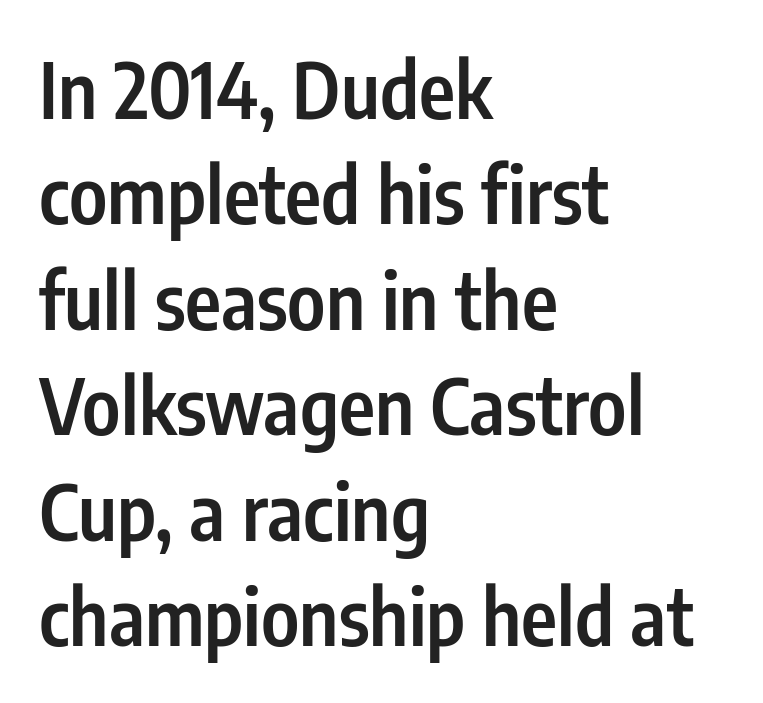
The image shows 77 px semibold, condensed sans-serif type, upright; set left-aligned, normal line spacing (1.37x), normal letter spacing, not underlined; low stroke contrast and a medium x-height.
